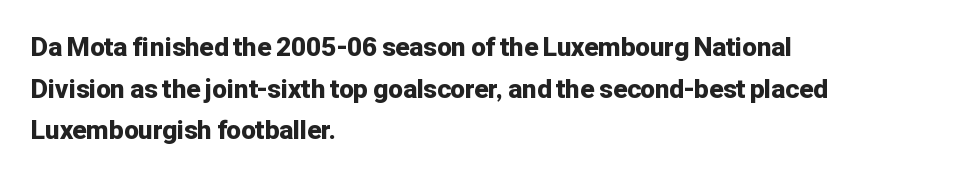
{"italic": "no", "bold": "yes", "underline": "no", "align": "left", "line_spacing": "normal", "line_spacing_ratio": 1.6, "letter_spacing": "normal", "letter_spacing_em": 0.0, "glyph_px": 26}
